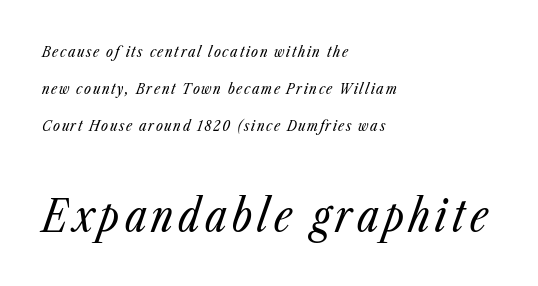
The image shows 44 px regular-weight, condensed type, italic (leaning right); set left-aligned, loose line spacing (2.48x), not underlined; the second (bottom) block is 2.93x larger; low stroke contrast and a medium x-height.
